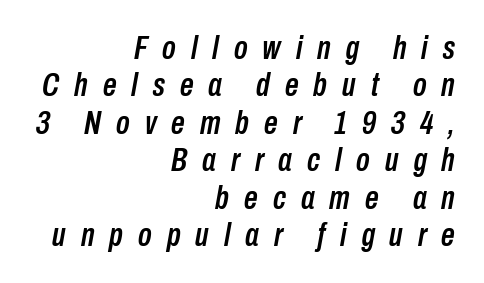
Q: Is the text italic (slanted)? A: Yes, it leans right by about 10 degrees.
Q: Is the text underlined? A: No.
Q: How is the paragraph aligned? A: Right-aligned.
Q: Is the spacing between letters normal or unusually wide? A: Unusually wide.
Q: Is the spacing between lines tight, normal or loose? A: Tight.
Q: Width (condensed, normal, or wide)? A: Condensed.
Q: Stroke contrast? A: Low.
Q: x-height? A: Medium.
Q: Monospaced? A: No.
